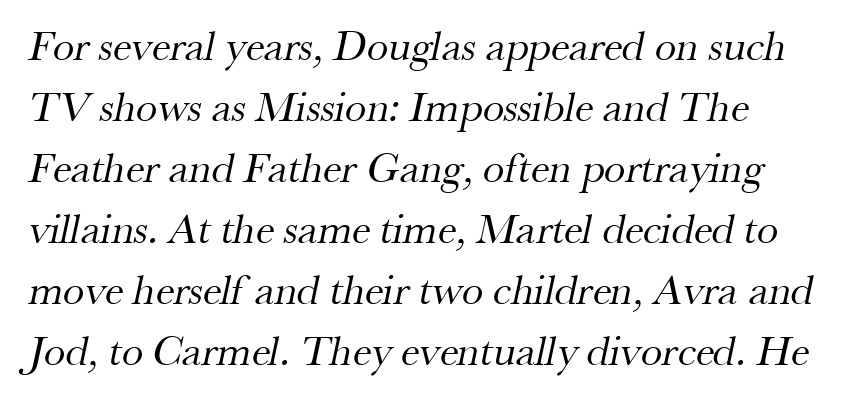
Q: Is the text bold? A: No.
Q: Is the typeface a serif or a sans-serif typeface? A: Serif.
Q: Is the text underlined? A: No.
Q: Is the spacing between letters normal or unusually wide? A: Normal.
Q: Is the spacing between lines tight, normal or loose? A: Normal.
Q: Width (condensed, normal, or wide)? A: Normal.
Q: Stroke contrast? A: Medium.
Q: x-height? A: Small.
Q: Monospaced? A: No.
